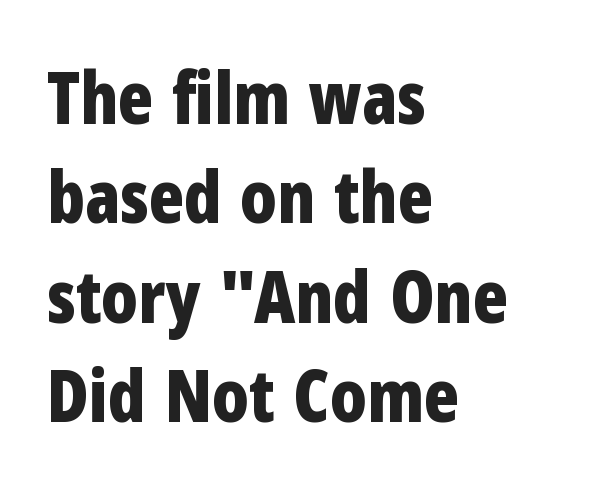
The image shows 72 px bold, condensed sans-serif type, upright; set left-aligned, normal line spacing (1.38x), normal letter spacing, not underlined; low stroke contrast and a medium x-height.
